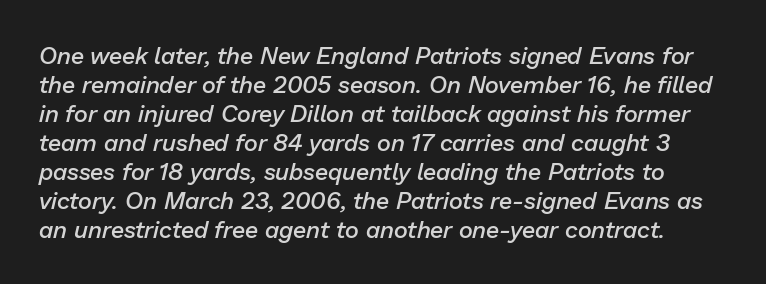
{"italic": "yes", "lean": "right", "slant_degrees": 13, "bold": "semi", "underline": "no", "line_spacing_ratio": 1.21, "letter_spacing": "normal", "letter_spacing_em": 0.0, "glyph_px": 24}
